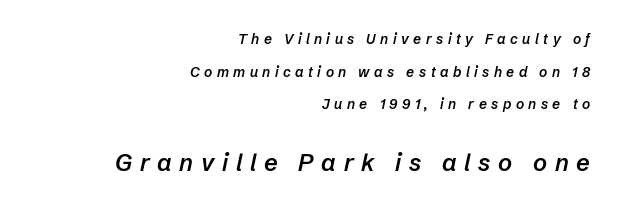
The image shows 24 px text type, italic (leaning right); set right-aligned, loose line spacing (2.33x), unusually wide letter spacing (+0.32 em), not underlined; the second (bottom) block is 1.71x larger.
